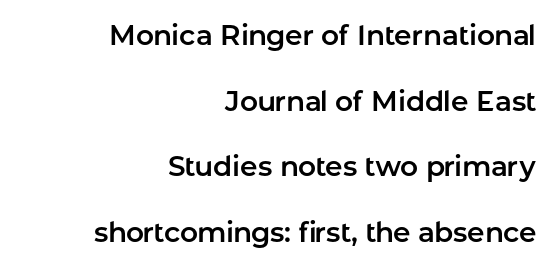
The image shows 28 px sans-serif type, upright; set right-aligned, loose line spacing (2.34x), normal letter spacing, not underlined; low stroke contrast and a medium x-height.
